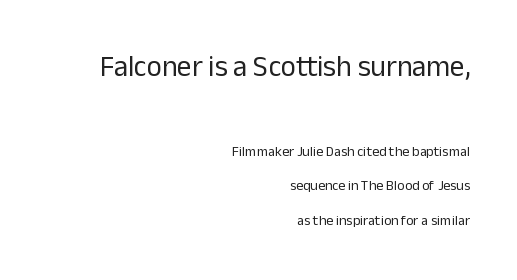
The image shows 29 px regular-weight sans-serif type, upright; set right-aligned, loose line spacing (2.47x), normal letter spacing, not underlined; the first (top) block is 2.07x larger; low stroke contrast and a medium x-height.
